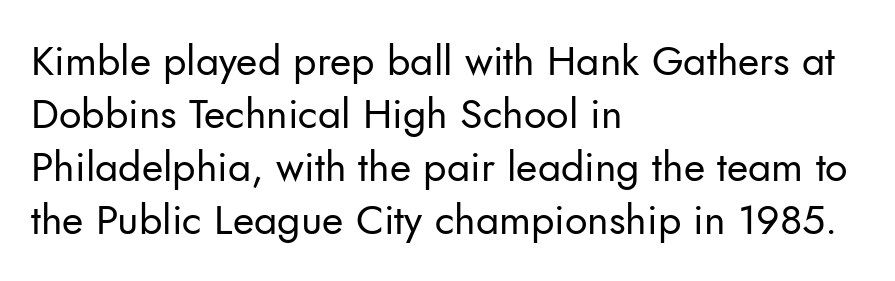
{"serif": "no", "italic": "no", "bold": "no", "weight": "regular", "width": "normal", "stroke_contrast": "low", "x_height": "small", "monospaced": "no", "underline": "no", "align": "left", "line_spacing": "normal", "line_spacing_ratio": 1.29, "letter_spacing": "normal", "letter_spacing_em": 0.0, "glyph_px": 41}
